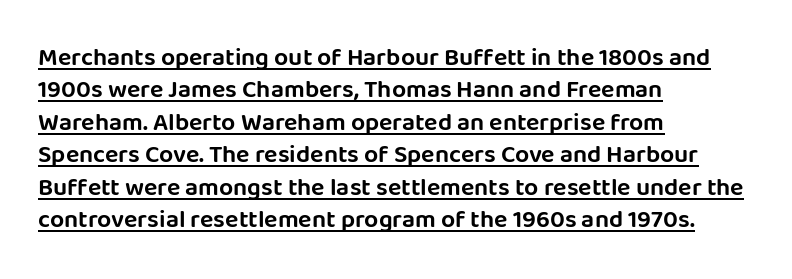
Quick note: interline space is typical. Left-aligned paragraph, ragged on the right. Letter spacing: default. Designer's note — italics off, roman on.
